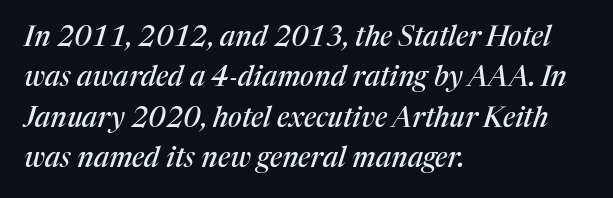
The image shows 28 px serif type, italic (leaning right); set left-aligned, normal line spacing (1.44x), normal letter spacing, not underlined; medium stroke contrast and a medium x-height.
